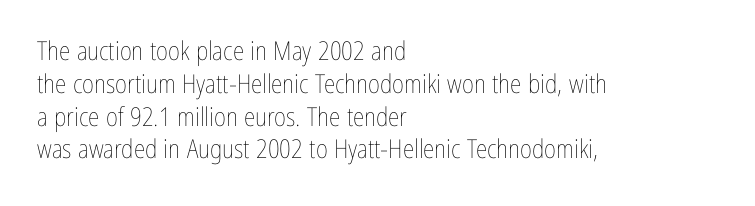
Check the space under the baseline: it is left empty. Posture: upright roman. Is the type heavy? It reads as light-to-regular instead. One-word summary of the alignment: left. The line-height multiplier appears to be the usual default.
